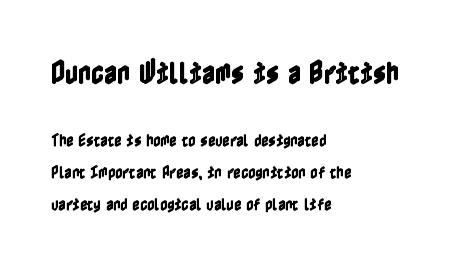
Only glyphs here, with clear space below each row. Casual observation: everything's shoved over to the left. Successive baselines arrive slowly, with a big drop between each. A typesetter would mark this as roman, not italic. No extra tracking has been applied to these lines. The upper block of text is set noticeably larger than the block beneath it.
